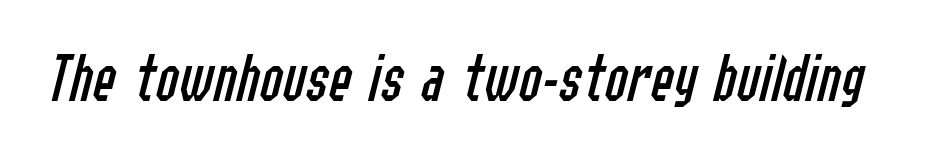
{"italic": "yes", "lean": "right", "slant_degrees": 14, "bold": "no", "weight": "regular", "width": "condensed", "stroke_contrast": "low", "x_height": "medium", "monospaced": "no", "underline": "no", "letter_spacing": "normal", "letter_spacing_em": 0.0, "glyph_px": 69}
